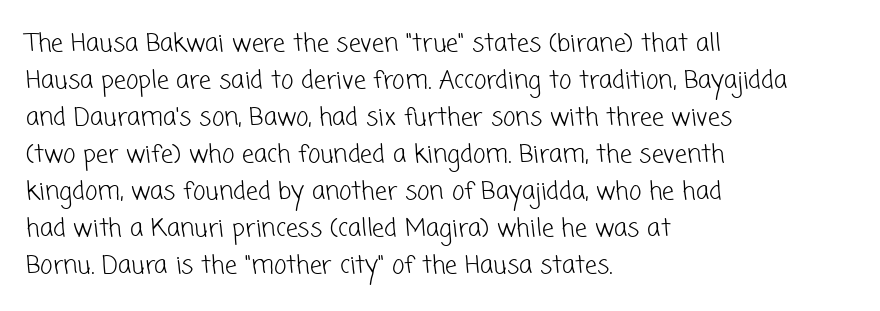
Q: Is the text bold? A: No.
Q: Is the text underlined? A: No.
Q: How is the paragraph aligned? A: Left-aligned.
Q: Is the spacing between letters normal or unusually wide? A: Normal.
Q: Is the spacing between lines tight, normal or loose? A: Normal.
